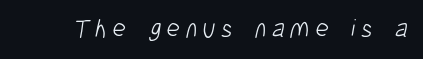
The strokes are not fattened; the text isn't bold. Here the glyphs are tracked loosely, breaking word shapes into spaced letters. Any mark beneath the type? The region is blank.
